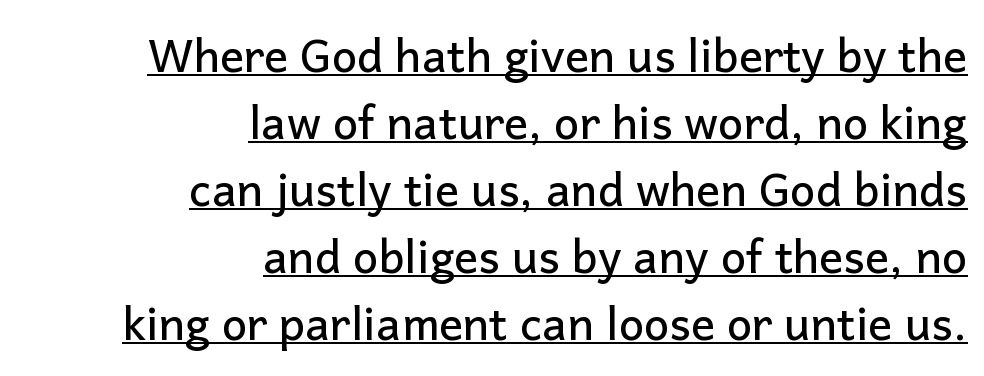
Notice how descenders clear the ascenders below comfortably — that's standard leading. Visually the block forms a straight wall on the right and a jagged coastline on the left. Stroke terminals: plain, sans-serif. Here the glyphs are tracked normally, forming tight word shapes. Think of a printed novel: that variable character pitch is what you see here. Each line of the rendering has a horizontal stroke beneath the glyphs.
